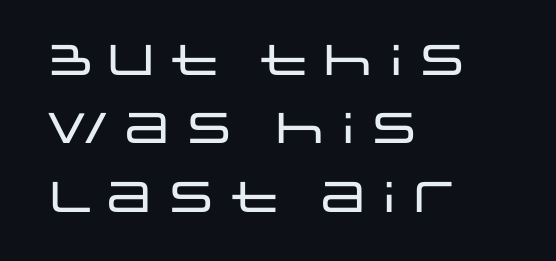
Q: Is the text italic (slanted)? A: No, it is upright.
Q: Is the typeface a serif or a sans-serif typeface? A: Sans-serif.
Q: Is the text underlined? A: No.
Q: How is the paragraph aligned? A: Left-aligned.
Q: Is the spacing between letters normal or unusually wide? A: Normal.
Q: Is the spacing between lines tight, normal or loose? A: Normal.
Q: Width (condensed, normal, or wide)? A: Wide.
Q: Stroke contrast? A: Low.
Q: x-height? A: Large.
Q: Monospaced? A: No.
